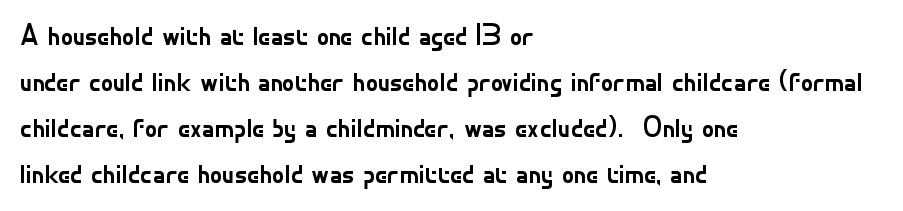
{"serif": "no", "italic": "no", "bold": "no", "weight": "regular", "width": "normal", "stroke_contrast": "low", "x_height": "small", "monospaced": "no", "underline": "no", "align": "left", "line_spacing": "normal", "line_spacing_ratio": 1.53, "letter_spacing": "normal", "letter_spacing_em": 0.0, "glyph_px": 30}
